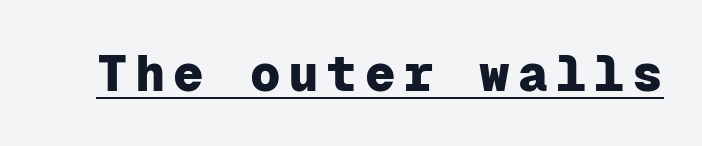
The image shows 51 px heavy sans-serif type, upright, monospaced; set underlined; low stroke contrast and a medium x-height.
